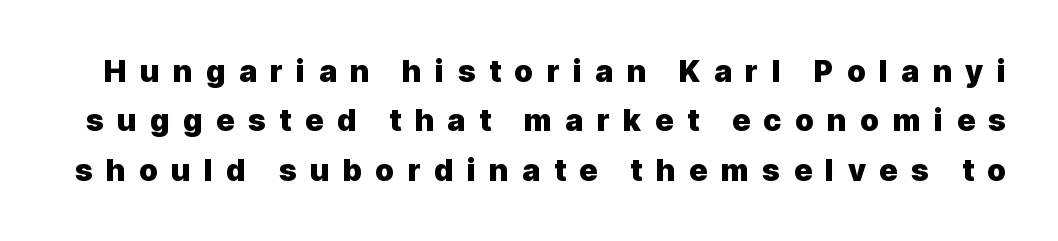
Descender tails drop into unmarked territory. The passage shown is typed in a proportional face where columns would drift. Is the letter spacing exaggerated? Yes — the characters are pushed far apart. The letters are bold, with thick, heavy strokes.
